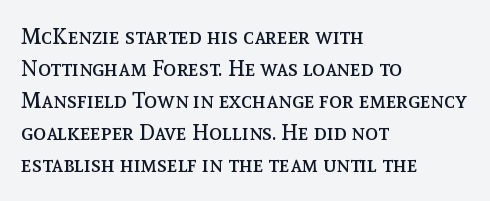
{"italic": "no", "bold": "no", "underline": "no", "align": "left", "line_spacing": "normal", "line_spacing_ratio": 1.46, "letter_spacing": "normal", "letter_spacing_em": 0.0, "glyph_px": 22}
